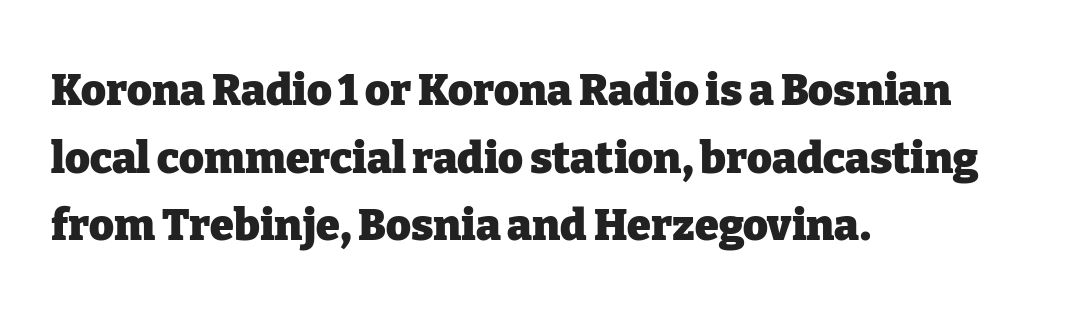
Bold? Absolutely — the strokes are thick and heavy. Is this a sans? No — the strokes have serifs. Honestly, the letter spacing is just normal — you wouldn't notice it. The face used here is proportionally spaced, like ordinary book or web type. Leading matches the norm, producing a regular column.
